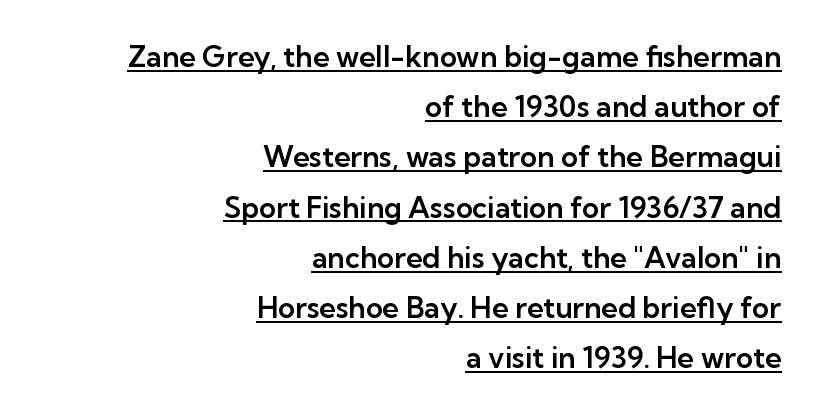
Q: Is the text italic (slanted)? A: No, it is upright.
Q: Is the typeface a serif or a sans-serif typeface? A: Sans-serif.
Q: Is the text underlined? A: Yes.
Q: How is the paragraph aligned? A: Right-aligned.
Q: Is the spacing between letters normal or unusually wide? A: Normal.
Q: Width (condensed, normal, or wide)? A: Normal.
Q: Stroke contrast? A: Low.
Q: x-height? A: Medium.
Q: Monospaced? A: No.
